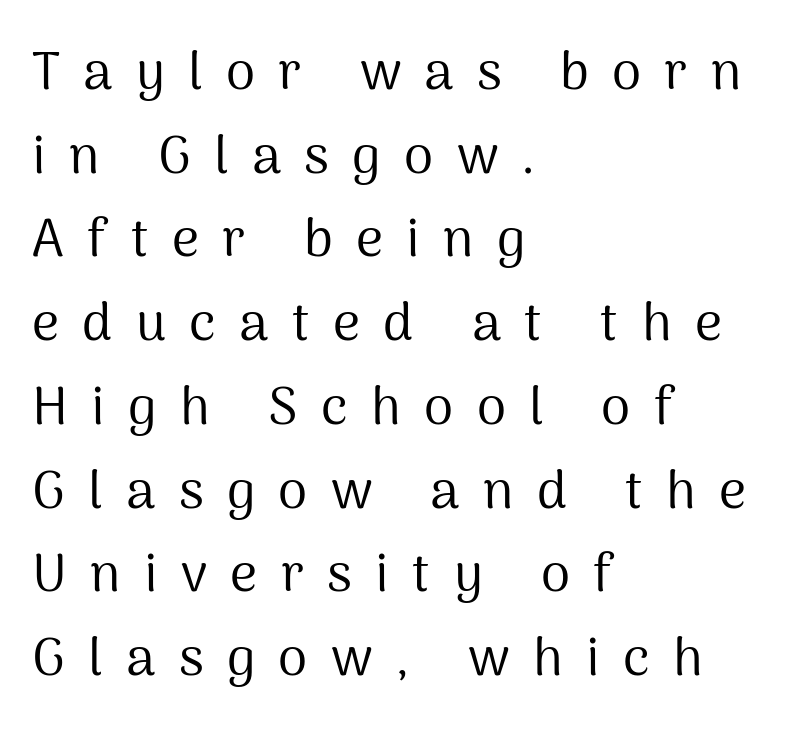
Leftover space on each line is placed entirely after the last word. Each stroke keeps to a modest, everyday thickness or less. Regular leading. Unmarked baselines from the first word to the last.
